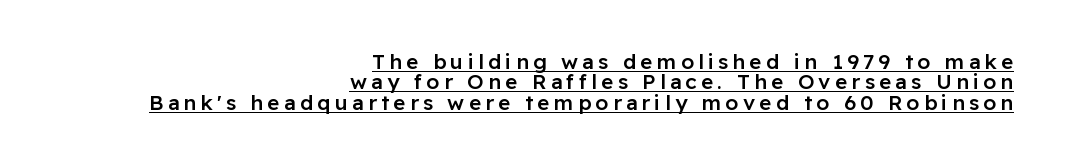
{"italic": "no", "bold": "semi", "underline": "yes", "align": "right", "line_spacing": "tight", "line_spacing_ratio": 0.97, "letter_spacing": "wide", "letter_spacing_em": 0.2, "glyph_px": 21}
